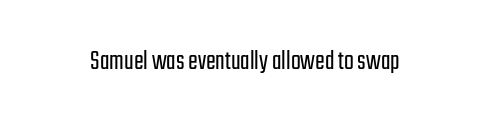
Do the characters align in a grid? No, the font is proportional. The specimen reads as upright at a glance. The tracking reads as untouched default to a designer's eye. Serifs: no, the terminals of the letterforms are clean. Stems and bowls with no extra thickness — not bold.
